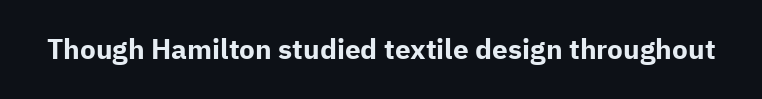
The passage shown is emphatically bold. Observe the ordinary spacing: letters are neighbours, not strangers. Spacing verdict: proportional, widths tailored to each character. The designer went with a sans here, leaving each stem footless. Rule under the text: the space is simply empty.
